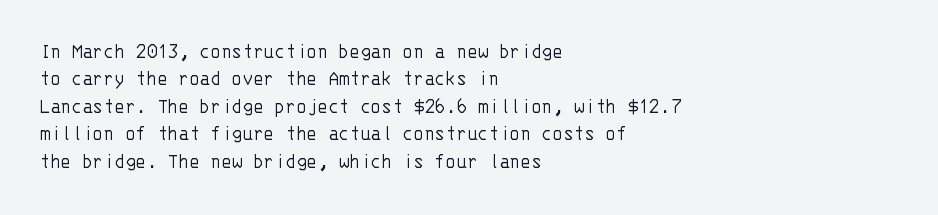
{"italic": "no", "bold": "no", "underline": "no", "align": "left", "line_spacing": "normal", "line_spacing_ratio": 1.25, "letter_spacing": "normal", "letter_spacing_em": 0.0, "glyph_px": 22}
